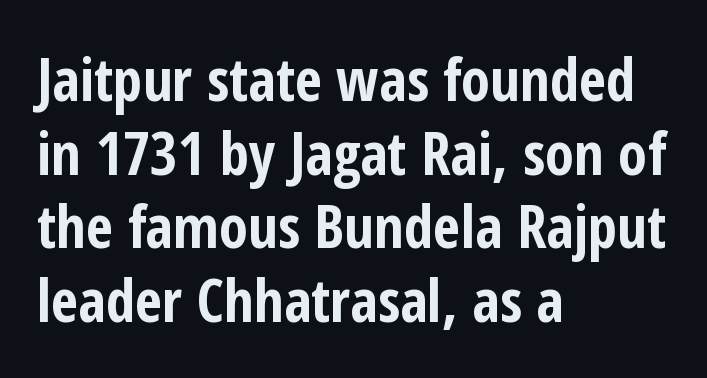
The image shows 59 px bold, condensed sans-serif type, upright; set left-aligned, normal line spacing (1.25x), normal letter spacing, not underlined; low stroke contrast and a medium x-height.
